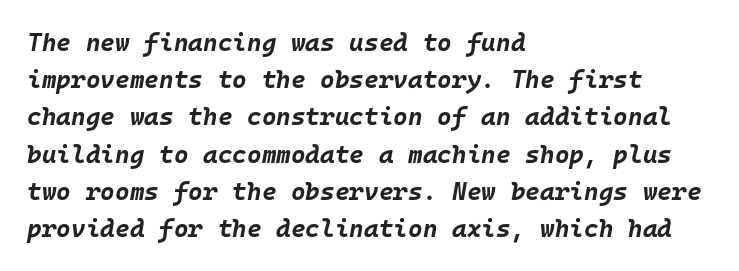
The image shows 25 px bold type, italic (leaning right); set left-aligned, normal line spacing (1.49x), normal letter spacing, not underlined.
